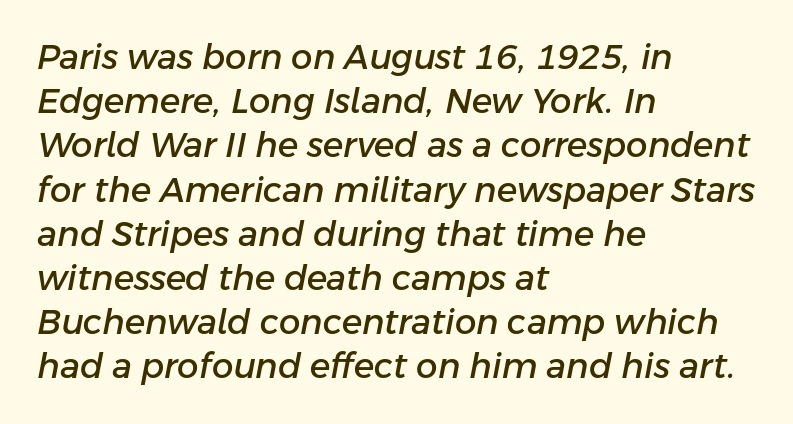
Do the characters align in a grid? No, the font is proportional. A clean baseline with only descenders dipping below it. Characters are canted at an angle relative to the baseline's perpendicular. The leading is moderate, giving the passage an even texture. Line beginnings align vertically; line endings do not. Glyph-to-glyph distance matches everyday printed text.
